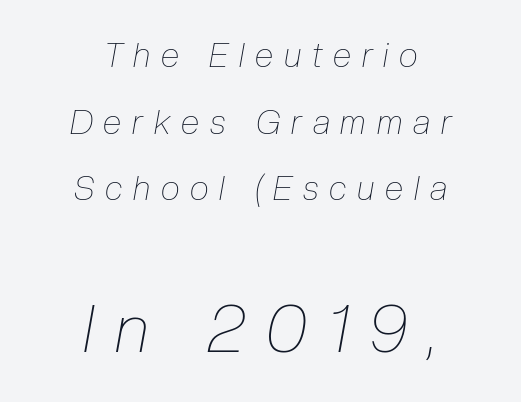
The image shows 67 px thin, condensed type, italic (leaning right); set centered, loose line spacing (1.96x), unusually wide letter spacing (+0.32 em), not underlined; the second (bottom) block is 1.97x larger; low stroke contrast and a medium x-height.
